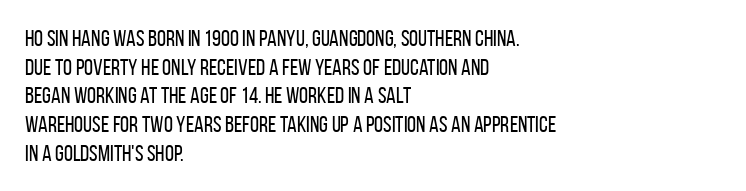
The lines sit at an ordinary, default distance from one another. The text block is weighted toward the left margin, trailing off unevenly rightward. Tracking value appears to be zero — textbook default spacing. Has an underline been added? It has not. Stroke mass is kept to a normal reading level or below.
